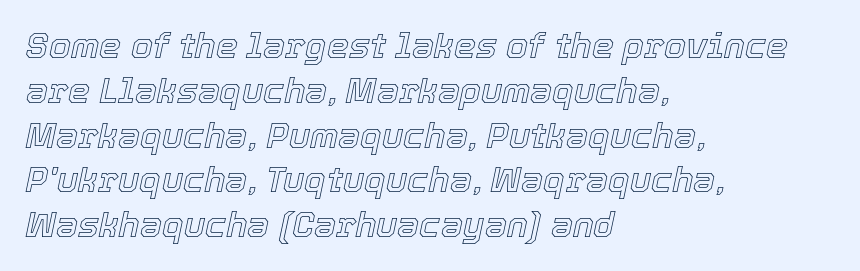
Q: Is the text italic (slanted)? A: Yes, it leans right by about 12 degrees.
Q: Is the text underlined? A: No.
Q: How is the paragraph aligned? A: Left-aligned.
Q: Is the spacing between letters normal or unusually wide? A: Normal.
Q: Is the spacing between lines tight, normal or loose? A: Normal.
Q: Width (condensed, normal, or wide)? A: Normal.
Q: x-height? A: Medium.
Q: Monospaced? A: No.
